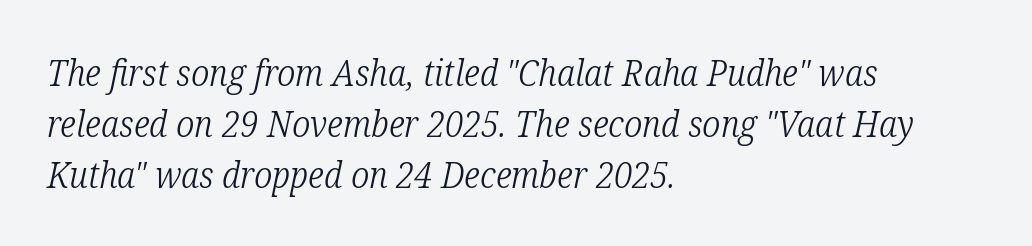
Q: Is the text bold? A: No.
Q: Is the text italic (slanted)? A: Yes, it leans right by about 12 degrees.
Q: Is the typeface a serif or a sans-serif typeface? A: Serif.
Q: Is the text underlined? A: No.
Q: How is the paragraph aligned? A: Left-aligned.
Q: Is the spacing between letters normal or unusually wide? A: Normal.
Q: Is the spacing between lines tight, normal or loose? A: Normal.
Q: Width (condensed, normal, or wide)? A: Condensed.
Q: Stroke contrast? A: Low.
Q: x-height? A: Medium.
Q: Monospaced? A: No.
